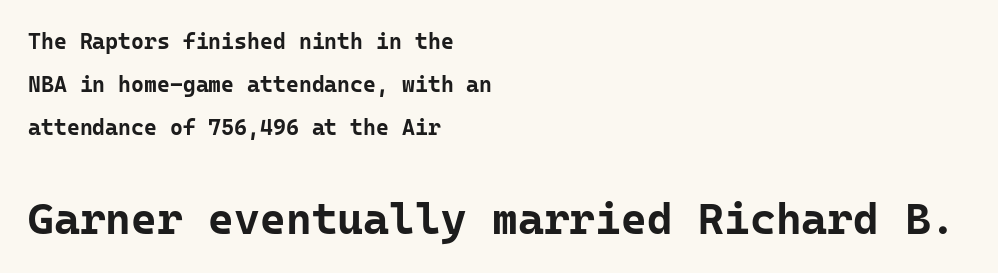
Q: Is the text bold? A: Yes.
Q: Is the text italic (slanted)? A: No, it is upright.
Q: Is the typeface a serif or a sans-serif typeface? A: Sans-serif.
Q: Is the text underlined? A: No.
Q: How is the paragraph aligned? A: Left-aligned.
Q: Is the spacing between letters normal or unusually wide? A: Normal.
Q: Is the spacing between lines tight, normal or loose? A: Loose.
Q: Which block of text is set in a larger size, the first (top) or the second (bottom)? A: The second (bottom) one.
Q: Width (condensed, normal, or wide)? A: Normal.
Q: Stroke contrast? A: Low.
Q: x-height? A: Medium.
Q: Monospaced? A: Yes.
